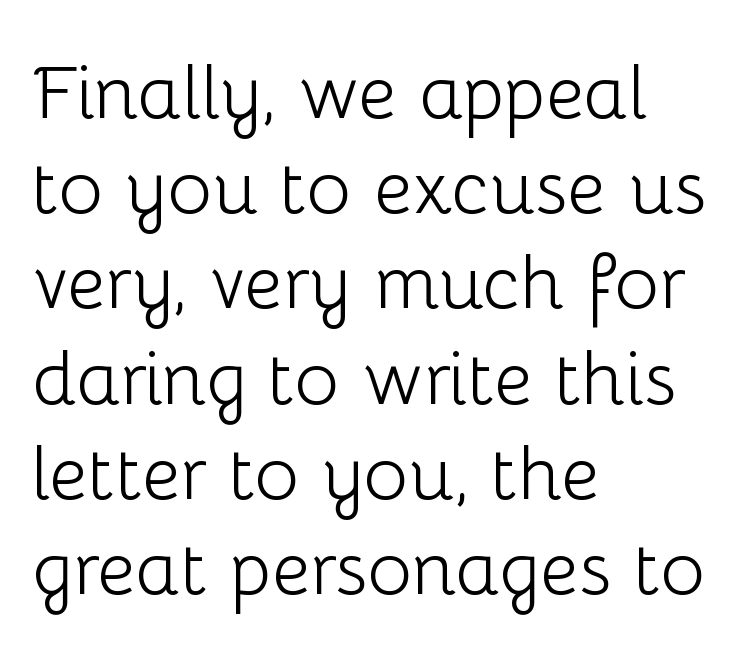
Think of a printed novel: that variable character pitch is what you see here. These lines are set flush left with a ragged right edge. The letters stand upright; this is a roman face. Interline gaps are of average width in this sample.
